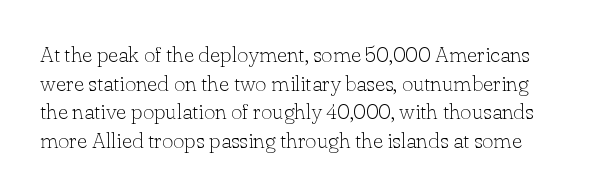
The image shows 22 px text type, upright; set normal line spacing (1.3x), normal letter spacing, not underlined.
